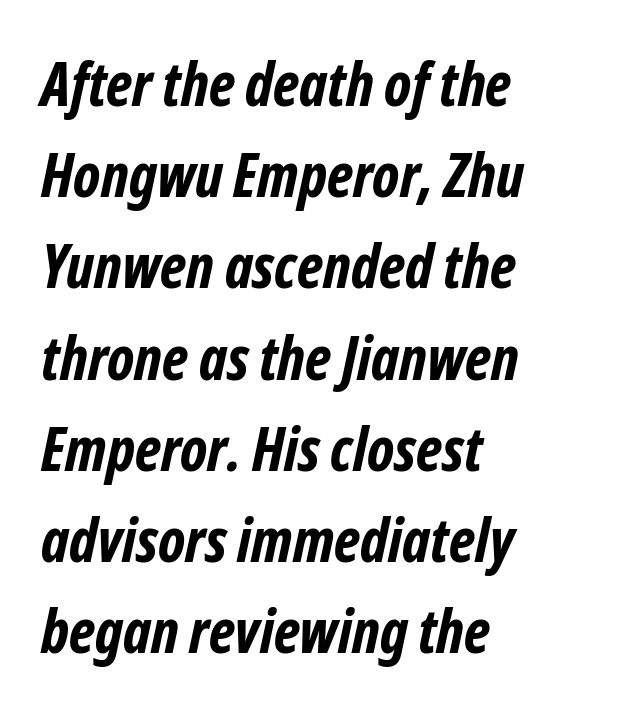
{"serif": "no", "bold": "yes", "weight": "bold", "width": "condensed", "stroke_contrast": "low", "x_height": "medium", "monospaced": "no", "underline": "no", "align": "left", "line_spacing": "normal", "line_spacing_ratio": 1.52, "letter_spacing": "normal", "letter_spacing_em": 0.0, "glyph_px": 60}
